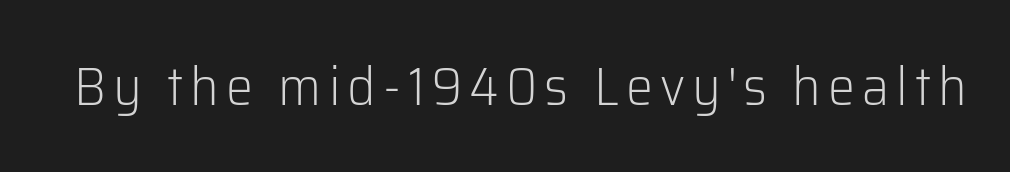
Q: Is the text bold? A: No.
Q: Is the text italic (slanted)? A: No, it is upright.
Q: Is the typeface a serif or a sans-serif typeface? A: Sans-serif.
Q: Is the text underlined? A: No.
Q: Width (condensed, normal, or wide)? A: Normal.
Q: Stroke contrast? A: Low.
Q: x-height? A: Medium.
Q: Monospaced? A: No.
